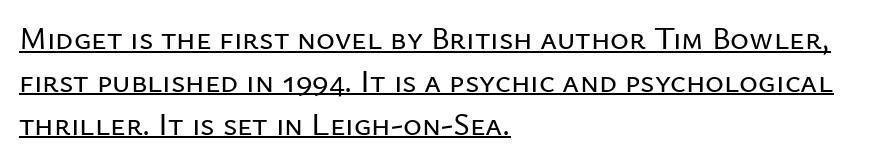
Q: Is the text italic (slanted)? A: No, it is upright.
Q: Is the typeface a serif or a sans-serif typeface? A: Sans-serif.
Q: Is the text underlined? A: Yes.
Q: How is the paragraph aligned? A: Left-aligned.
Q: Is the spacing between letters normal or unusually wide? A: Normal.
Q: Is the spacing between lines tight, normal or loose? A: Normal.
Q: Width (condensed, normal, or wide)? A: Normal.
Q: Stroke contrast? A: Low.
Q: x-height? A: Medium.
Q: Monospaced? A: No.
